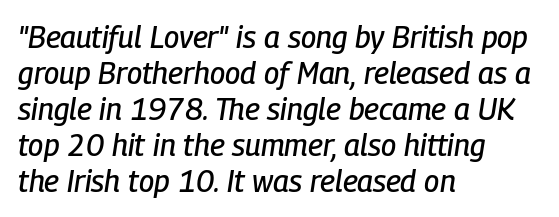
The image shows 30 px condensed type, italic (leaning right); set left-aligned, line spacing 1.2x, normal letter spacing, not underlined; low stroke contrast and a medium x-height.
